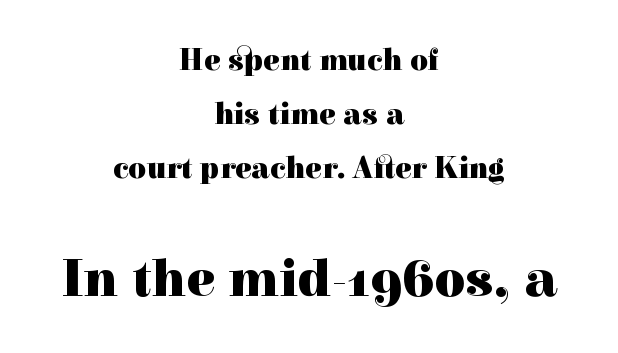
{"serif": "yes", "italic": "no", "bold": "yes", "weight": "heavy", "width": "normal", "x_height": "medium", "monospaced": "no", "underline": "no", "align": "center", "line_spacing_ratio": 1.75, "letter_spacing": "normal", "letter_spacing_em": 0.0, "larger_block": "second", "size_ratio": 1.74, "glyph_px": 54}
